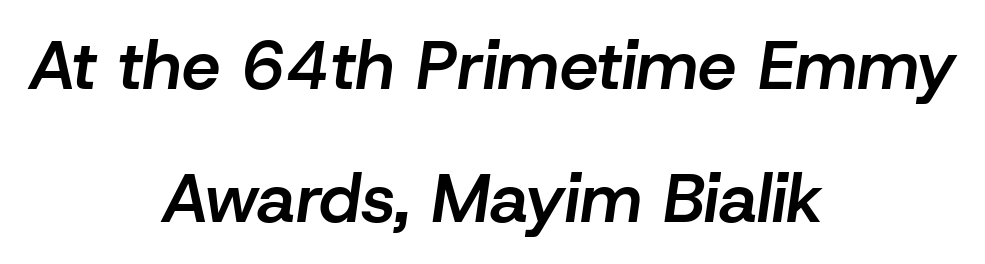
{"italic": "yes", "lean": "right", "slant_degrees": 8, "bold": "semi", "weight": "semibold", "width": "normal", "stroke_contrast": "low", "x_height": "medium", "monospaced": "no", "underline": "no", "align": "center", "line_spacing": "loose", "line_spacing_ratio": 1.93, "letter_spacing": "normal", "letter_spacing_em": 0.0, "glyph_px": 69}
